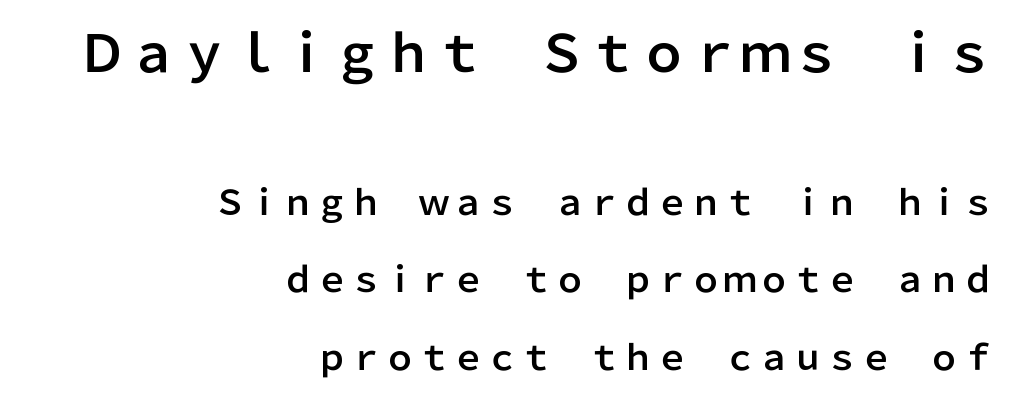
The lines are spread far apart with generous leading. The ragged edge is on the left, which tells us the setting is flush right. In terms of letterform style, serifs are entirely absent. Scale decreases going downward across the two blocks. The specimen reads as upright at a glance.
